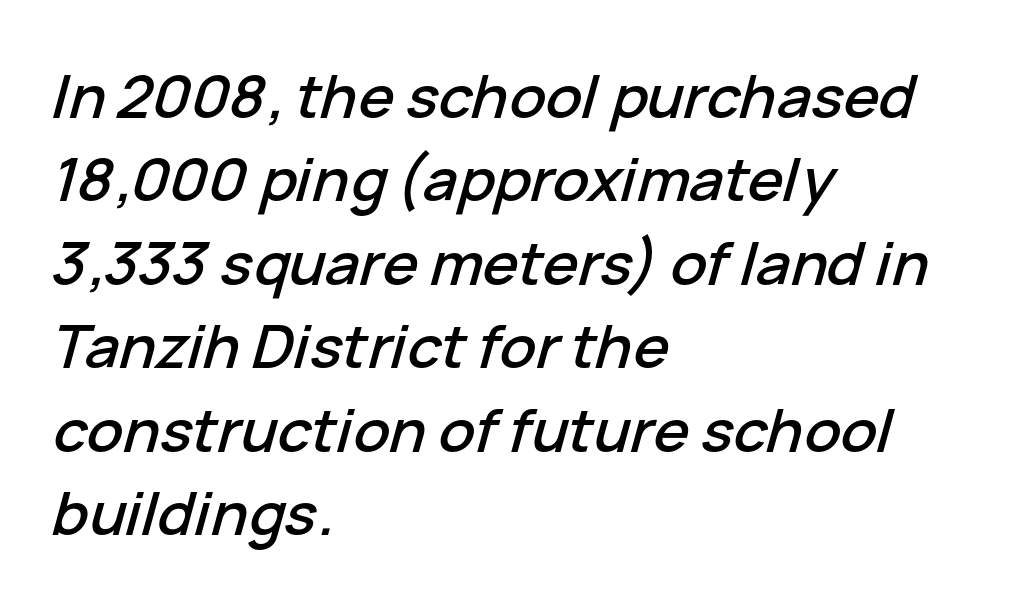
The image shows 60 px text type, italic (leaning right); set left-aligned, normal line spacing (1.39x), normal letter spacing, not underlined; low stroke contrast and a medium x-height.
